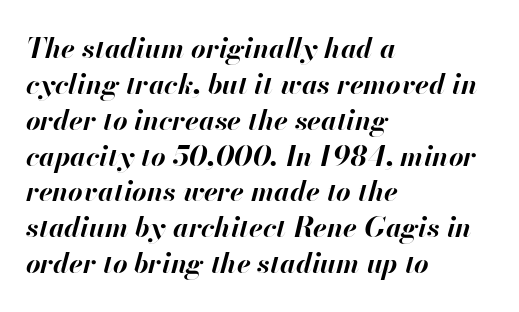
The image shows 28 px bold type, italic (leaning right); set left-aligned, normal line spacing (1.28x), normal letter spacing, not underlined; high stroke contrast and a small x-height.
